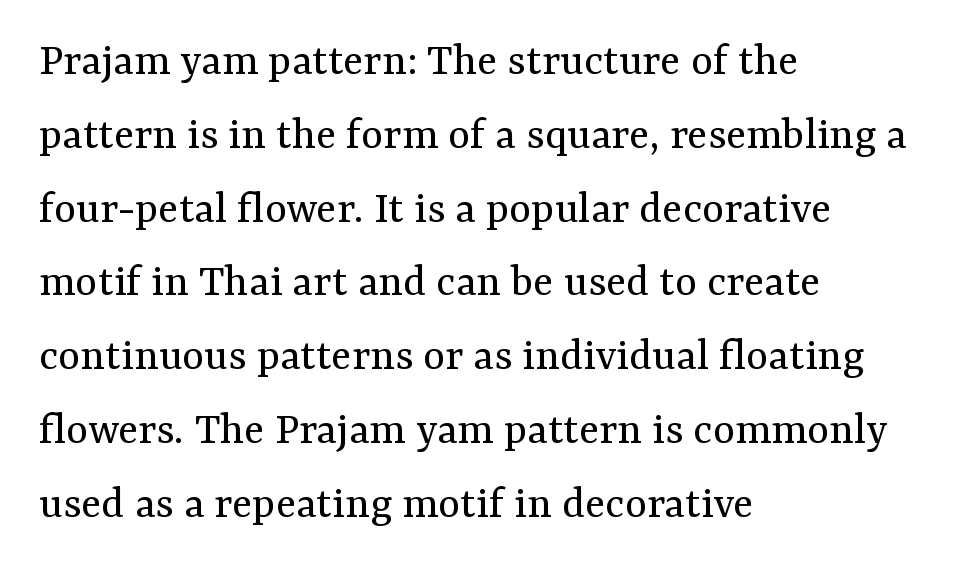
The axis of the letterforms is exactly vertical. Stroke thickness stays within the range of a standard reading face or lighter. This sample uses a serif face. Each letter keeps its own natural width here, so spacing adapts to shape. Underline: absent. Observe the ordinary spacing: letters are neighbours, not strangers.
